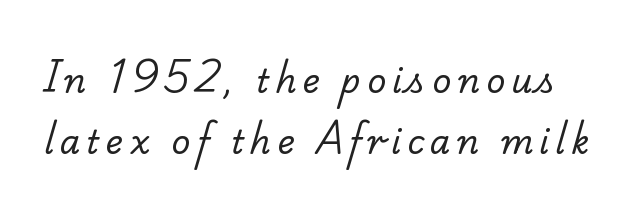
Underline: absent. Each stroke keeps to a modest, everyday thickness or less. Do the characters align in a grid? No, the font is proportional.
